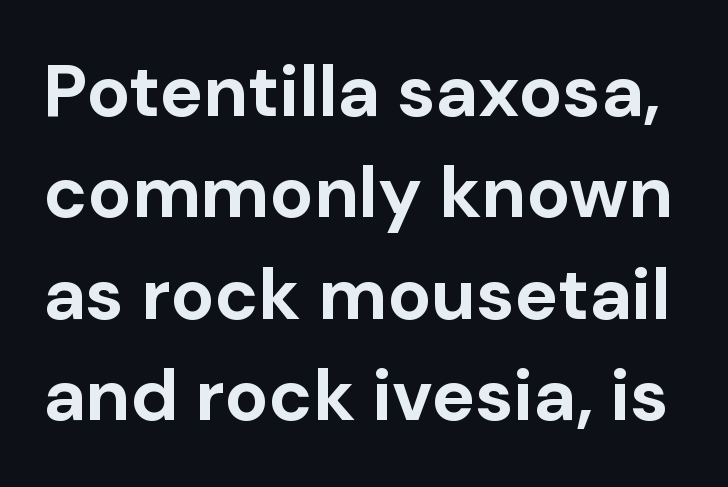
In terms of posture, this sample is upright. Anything drawn beneath the words? Only blank space. Line spacing here is normal. In terms of weight, the rendering is a true, heavy bold. The letters advance in unequal steps, a hallmark of proportional type.
